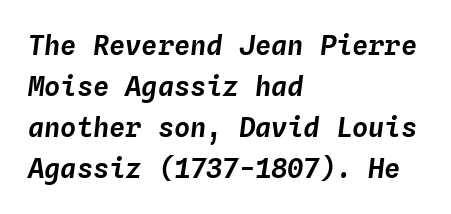
{"italic": "yes", "lean": "right", "slant_degrees": 4, "underline": "no", "align": "left", "line_spacing": "normal", "line_spacing_ratio": 1.52, "letter_spacing": "normal", "letter_spacing_em": 0.0, "glyph_px": 27}
